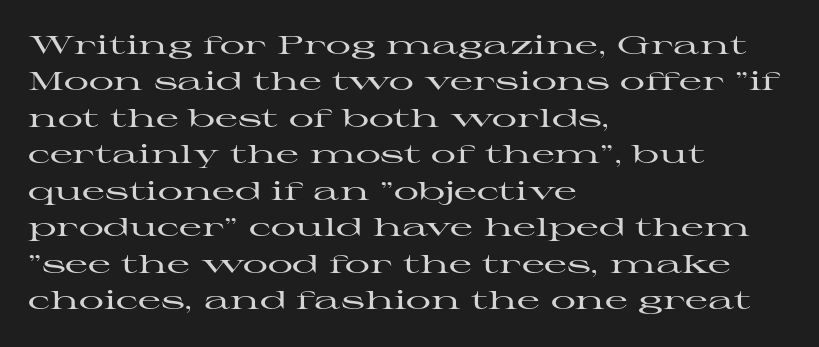
{"italic": "no", "underline": "no", "align": "left", "line_spacing": "normal", "line_spacing_ratio": 1.46, "letter_spacing": "normal", "letter_spacing_em": 0.0, "glyph_px": 25}
